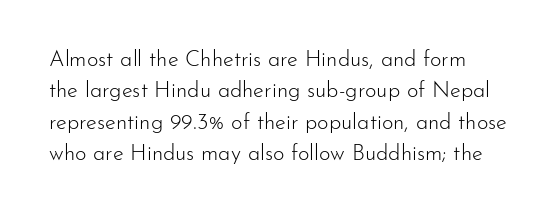
{"italic": "no", "bold": "no", "underline": "no", "line_spacing": "normal", "line_spacing_ratio": 1.43, "letter_spacing": "normal", "letter_spacing_em": 0.0, "glyph_px": 22}
